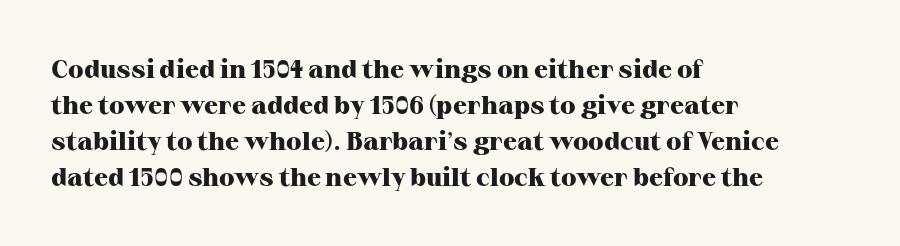
The image shows 26 px bold type, upright; set left-aligned, normal line spacing (1.38x), normal letter spacing, not underlined.
